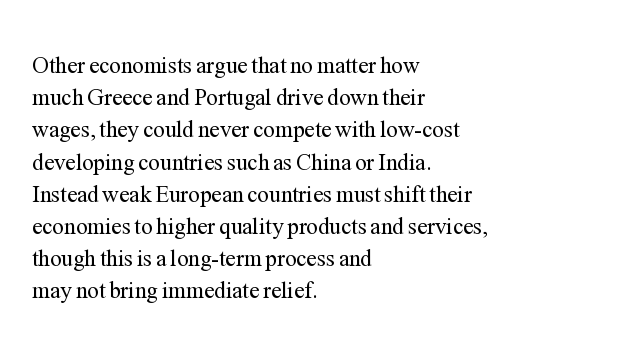
Regarding leading, the lines here are spaced in the standard way. The setting favours the left margin, as ordinary paragraphs usually do. The typeface has the unassuming heft of standard copy or less. The tracking reads as untouched default to a designer's eye. Type without underlining. Vertical strokes here are truly vertical.
